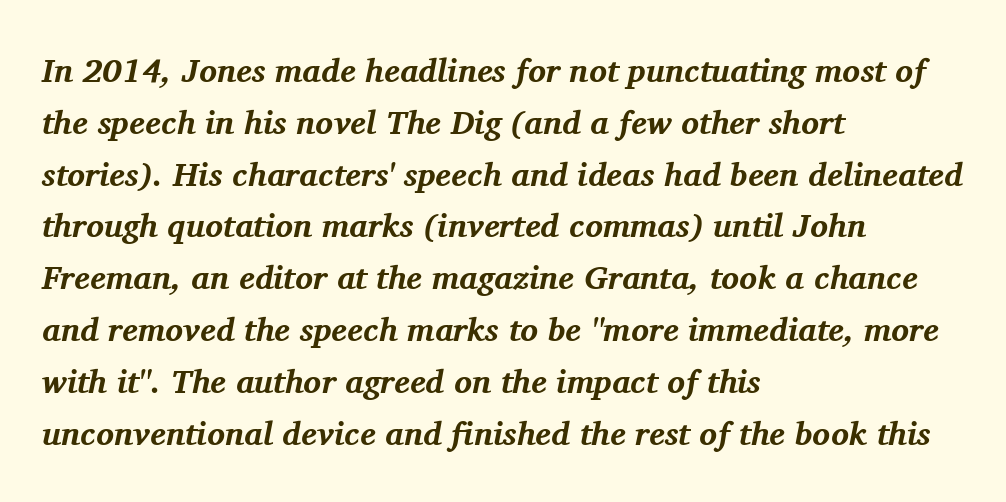
Q: Is the text bold? A: Yes.
Q: Is the text italic (slanted)? A: Yes, it leans right by about 11 degrees.
Q: Is the typeface a serif or a sans-serif typeface? A: Serif.
Q: Is the text underlined? A: No.
Q: How is the paragraph aligned? A: Left-aligned.
Q: Is the spacing between letters normal or unusually wide? A: Normal.
Q: Is the spacing between lines tight, normal or loose? A: Normal.
Q: Width (condensed, normal, or wide)? A: Normal.
Q: Stroke contrast? A: Medium.
Q: x-height? A: Medium.
Q: Monospaced? A: No.
